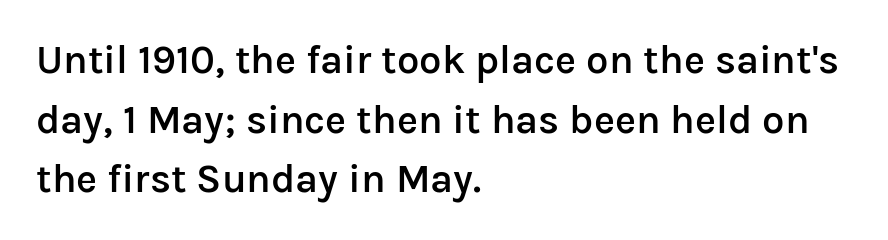
The image shows 40 px semibold sans-serif type, upright; set left-aligned, normal line spacing (1.49x), normal letter spacing, not underlined; low stroke contrast and a medium x-height.
